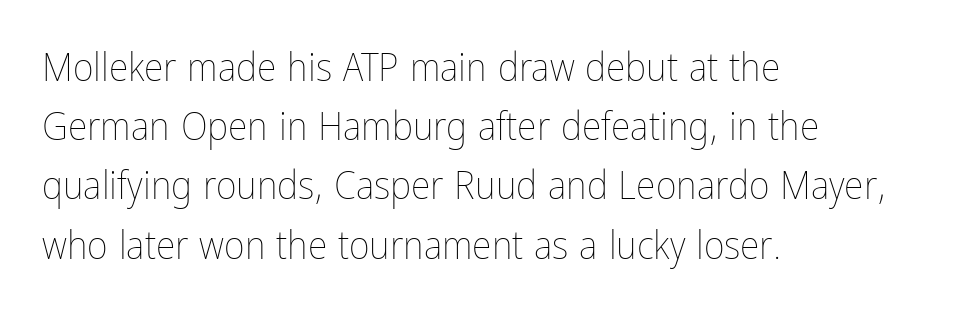
The image shows 40 px thin, condensed type, upright; set left-aligned, normal line spacing (1.48x), normal letter spacing, not underlined; low stroke contrast and a medium x-height.
